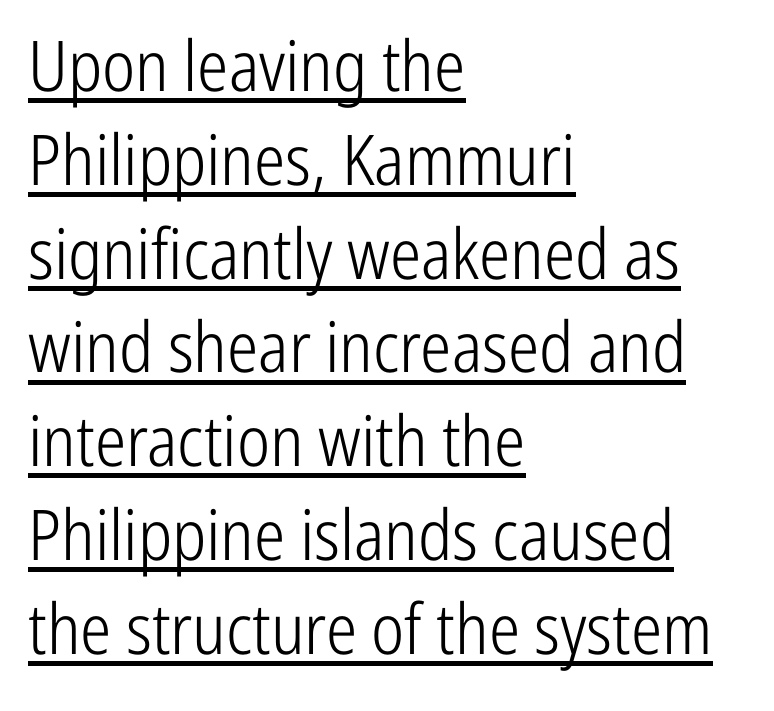
{"serif": "no", "italic": "no", "bold": "no", "weight": "light", "width": "condensed", "stroke_contrast": "low", "x_height": "medium", "monospaced": "no", "underline": "yes", "align": "left", "line_spacing": "normal", "line_spacing_ratio": 1.34, "letter_spacing": "normal", "letter_spacing_em": 0.0, "glyph_px": 70}
